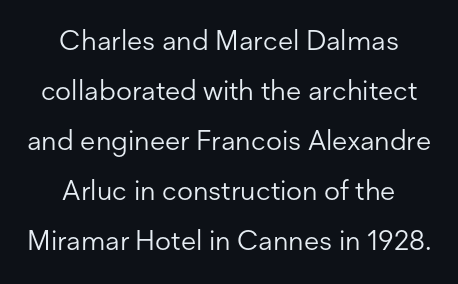
{"serif": "no", "italic": "no", "bold": "no", "weight": "light", "width": "normal", "stroke_contrast": "low", "x_height": "medium", "monospaced": "no", "underline": "no", "align": "center", "line_spacing_ratio": 1.79, "letter_spacing": "normal", "letter_spacing_em": 0.0, "glyph_px": 28}
